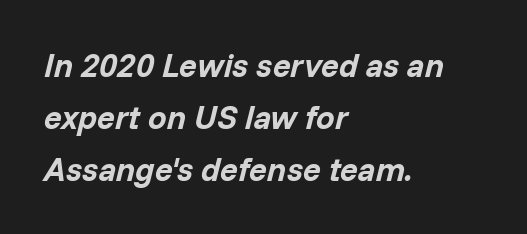
Each row of text sits above clean, open space. Default kerning and tracking; the words read as compact shapes. You could not count columns in this text — the font is proportionally spaced. The rows are spaced the way most documents space them.
